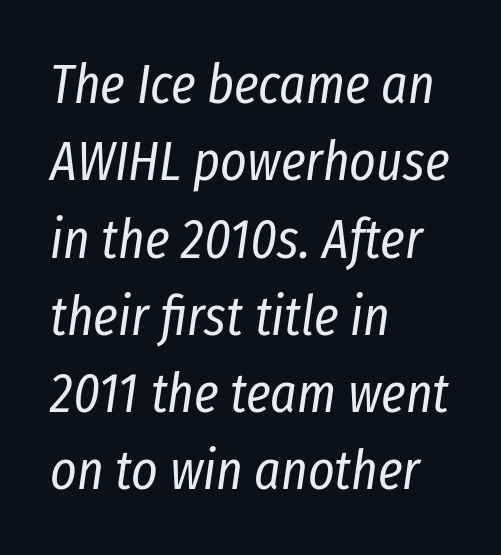
Descender tails drop into unmarked territory. Vertical stems look standard width or narrower in stroke. Observe the ordinary spacing: letters are neighbours, not strangers. The rag falls on the right side of this text block. Observe the lean: these are italic letterforms. The letters advance in unequal steps, a hallmark of proportional type.
